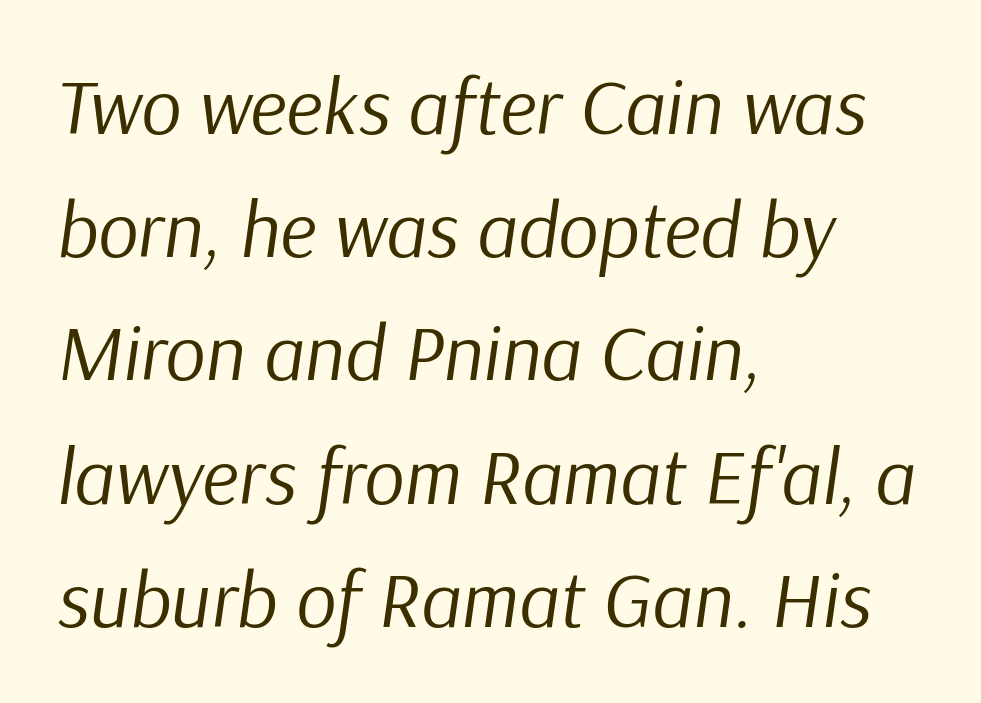
The image shows 79 px regular-weight type, italic (leaning right); set left-aligned, normal line spacing (1.56x), normal letter spacing, not underlined; low stroke contrast and a medium x-height.
